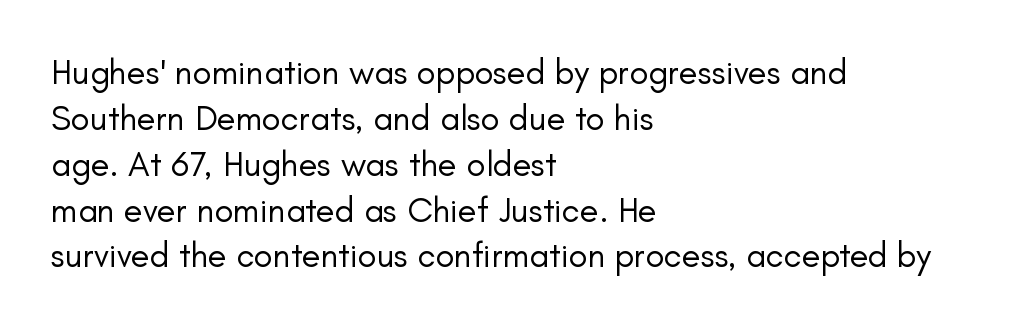
Q: Is the text bold? A: No.
Q: Is the text italic (slanted)? A: No, it is upright.
Q: Is the typeface a serif or a sans-serif typeface? A: Sans-serif.
Q: Is the text underlined? A: No.
Q: How is the paragraph aligned? A: Left-aligned.
Q: Is the spacing between letters normal or unusually wide? A: Normal.
Q: Is the spacing between lines tight, normal or loose? A: Normal.
Q: Width (condensed, normal, or wide)? A: Normal.
Q: Stroke contrast? A: Low.
Q: x-height? A: Small.
Q: Monospaced? A: No.
